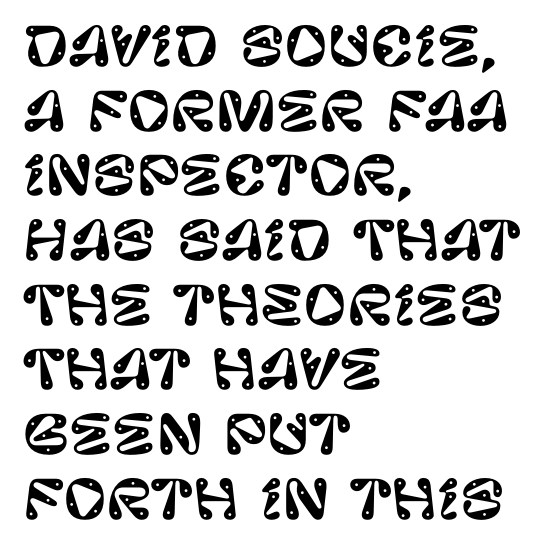
Leftover space on each line is placed entirely after the last word. Tracking here is standard; glyphs follow each other at the usual distance. Varying glyph widths throughout — classic text-font behaviour. Check where the strokes stop: nothing finishes them off — pure sans. Decoration check: the copy has no underline.
